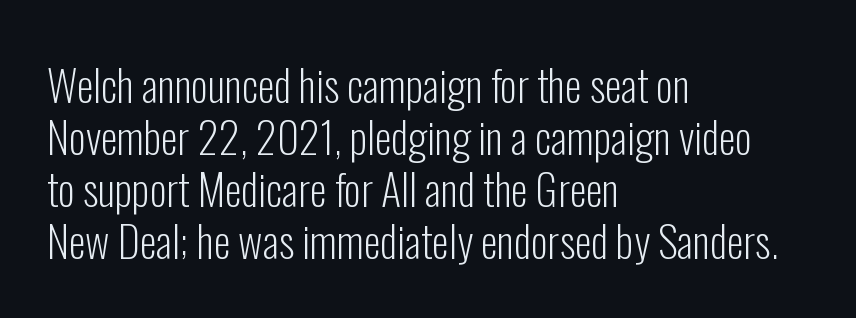
The image shows 43 px light, condensed sans-serif type, upright; set left-aligned, line spacing 1.21x, normal letter spacing, not underlined; low stroke contrast and a medium x-height.
